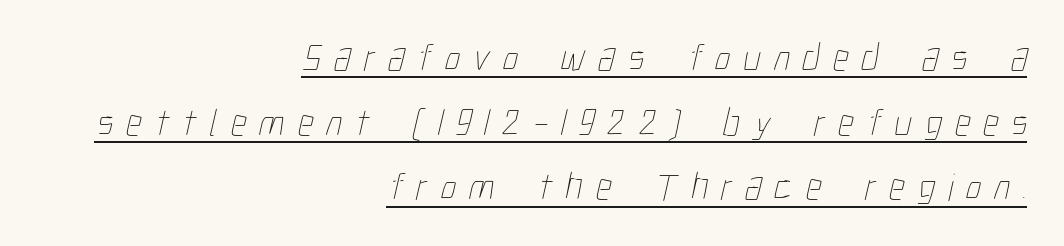
These characters rest on top of a visible drawn line. The space between consecutive lines is moderate. Each letter keeps its own natural width here, so spacing adapts to shape. A flush-right, rag-left setting is used for this passage. Each word looks stretched out because of the extra space between its letters. Caption: face not bold, strokes unweighted.
